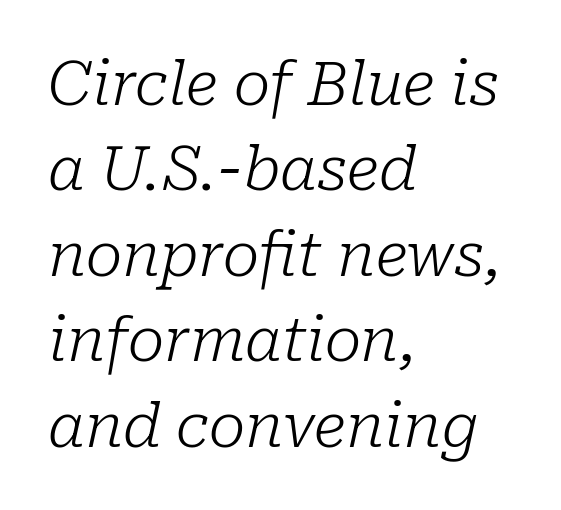
Q: Is the text bold? A: No.
Q: Is the text italic (slanted)? A: Yes, it leans right by about 10 degrees.
Q: Is the typeface a serif or a sans-serif typeface? A: Serif.
Q: Is the text underlined? A: No.
Q: How is the paragraph aligned? A: Left-aligned.
Q: Is the spacing between letters normal or unusually wide? A: Normal.
Q: Is the spacing between lines tight, normal or loose? A: Normal.
Q: Width (condensed, normal, or wide)? A: Normal.
Q: Stroke contrast? A: Low.
Q: x-height? A: Medium.
Q: Monospaced? A: No.
